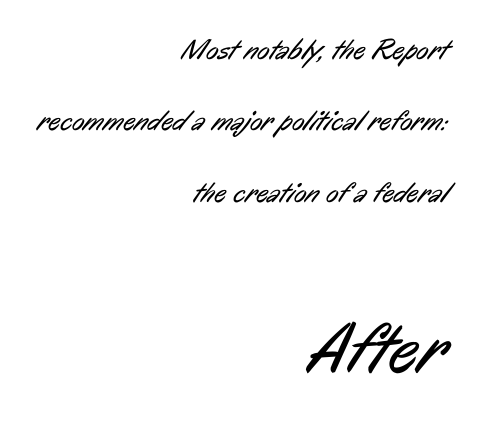
Each line ends at the same right margin while the left side varies. Here the glyphs are tracked normally, forming tight word shapes. Each new line begins a long way beneath the previous one. Two sizes are in play, and the larger belongs to the second block. Examine the stroke ends and you'll find no serifs. Note the varied advance widths — an 'i' is clearly narrower than an 'm'.
